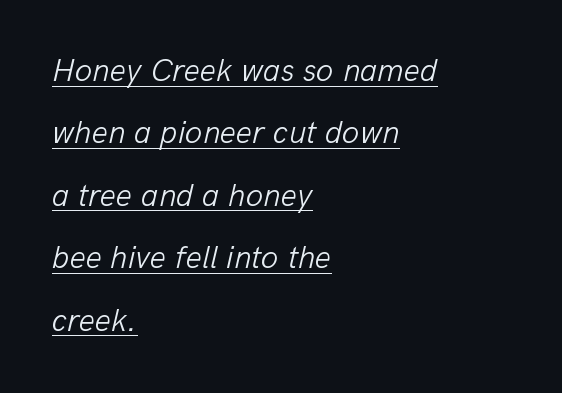
{"italic": "yes", "lean": "right", "slant_degrees": 13, "bold": "no", "weight": "light", "width": "normal", "stroke_contrast": "low", "x_height": "medium", "monospaced": "no", "underline": "yes", "align": "left", "line_spacing": "loose", "line_spacing_ratio": 1.95, "letter_spacing": "normal", "letter_spacing_em": 0.0, "glyph_px": 32}
